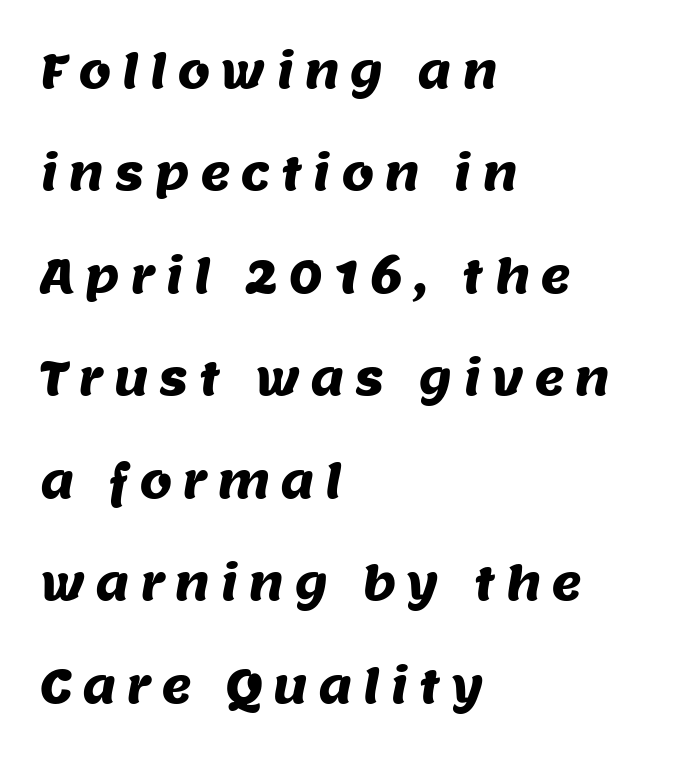
The baseline area is clear. This rendering employs a face without finishing strokes, i.e., a sans-serif. Spacing verdict: proportional, widths tailored to each character. The rendering inserts visible extra space after every character.
